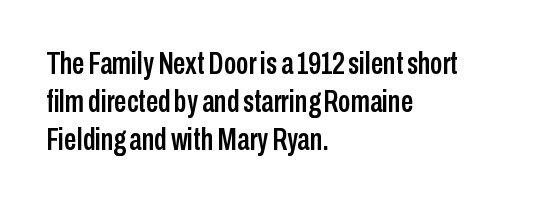
Q: Is the text italic (slanted)? A: No, it is upright.
Q: Is the typeface a serif or a sans-serif typeface? A: Sans-serif.
Q: Is the text underlined? A: No.
Q: How is the paragraph aligned? A: Left-aligned.
Q: Is the spacing between letters normal or unusually wide? A: Normal.
Q: Width (condensed, normal, or wide)? A: Condensed.
Q: Stroke contrast? A: Low.
Q: x-height? A: Medium.
Q: Monospaced? A: No.
